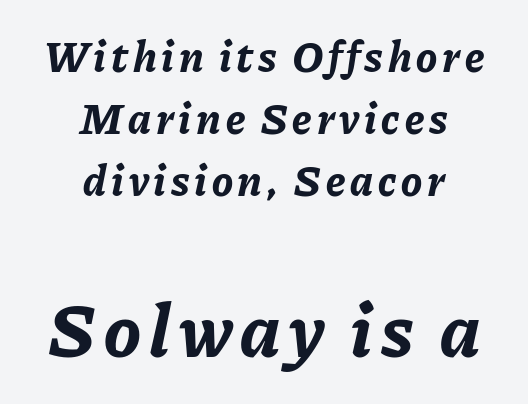
Is this a fixed-width face? No — the glyphs have proportional, varying widths. In terms of weight, the rendering is a true, heavy bold. Leading: standard. Top chunk: small. Bottom chunk: large.
